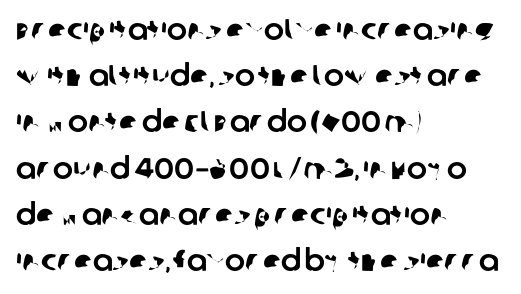
Interline gaps are of average width in this sample. Short and long lines alike share a common starting point at left. Proportional: the letters do not fall into vertical columns. Plain, unruled lines of type. Compared with typical body copy, the letter spacing here is the same.
